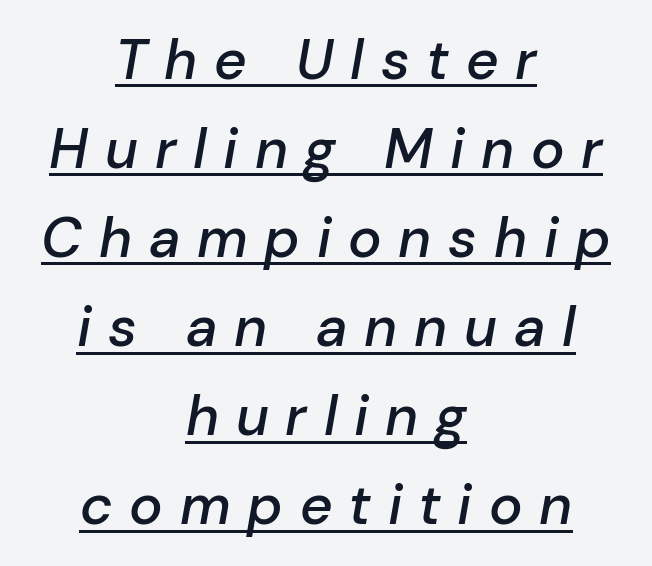
The image shows 56 px semibold type, italic (leaning right); set centered, normal line spacing (1.59x), unusually wide letter spacing (+0.3 em), underlined; low stroke contrast and a medium x-height.
